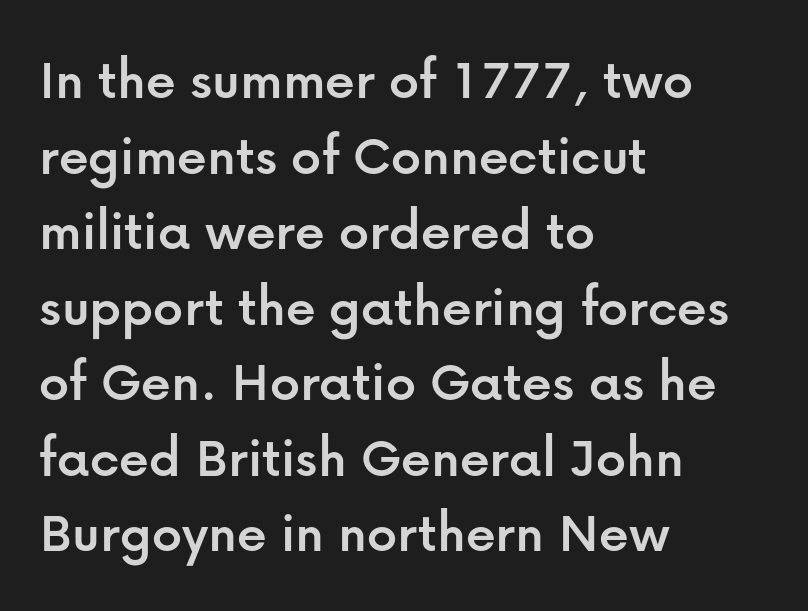
Q: Is the text italic (slanted)? A: No, it is upright.
Q: Is the typeface a serif or a sans-serif typeface? A: Sans-serif.
Q: Is the text underlined? A: No.
Q: How is the paragraph aligned? A: Left-aligned.
Q: Is the spacing between letters normal or unusually wide? A: Normal.
Q: Is the spacing between lines tight, normal or loose? A: Normal.
Q: Width (condensed, normal, or wide)? A: Normal.
Q: Stroke contrast? A: Low.
Q: x-height? A: Medium.
Q: Monospaced? A: No.
